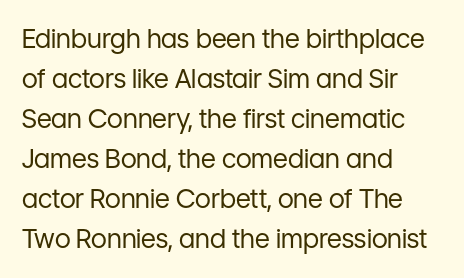
Q: Is the text bold? A: No.
Q: Is the text italic (slanted)? A: No, it is upright.
Q: Is the text underlined? A: No.
Q: How is the paragraph aligned? A: Left-aligned.
Q: Is the spacing between letters normal or unusually wide? A: Normal.
Q: Is the spacing between lines tight, normal or loose? A: Normal.
